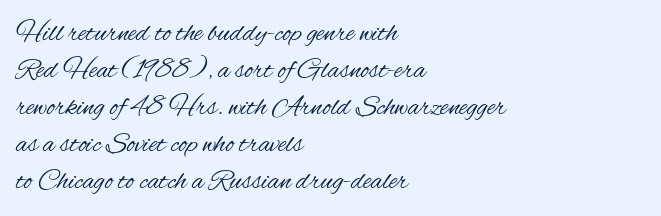
The image shows 28 px regular-weight, condensed sans-serif type; set left-aligned, normal line spacing (1.32x), normal letter spacing, not underlined; medium stroke contrast and a small x-height.
